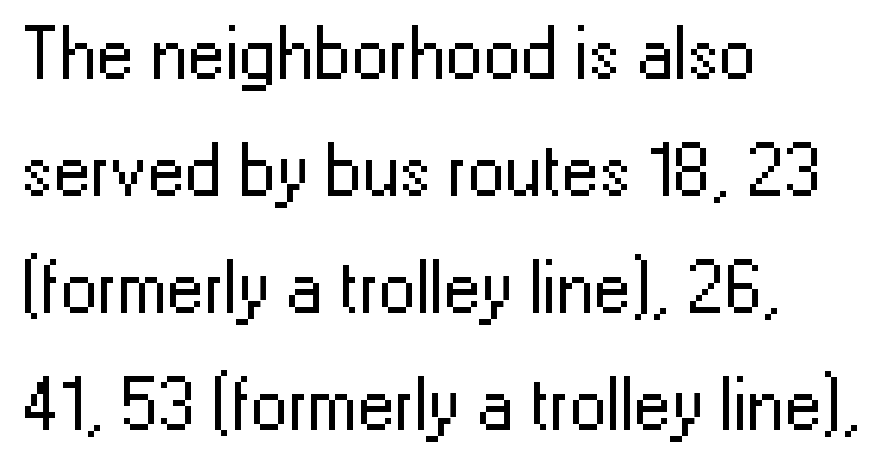
{"serif": "no", "italic": "no", "bold": "no", "weight": "regular", "width": "normal", "stroke_contrast": "low", "x_height": "medium", "monospaced": "no", "underline": "no", "align": "left", "line_spacing": "normal", "line_spacing_ratio": 1.56, "letter_spacing": "normal", "letter_spacing_em": 0.0, "glyph_px": 75}
